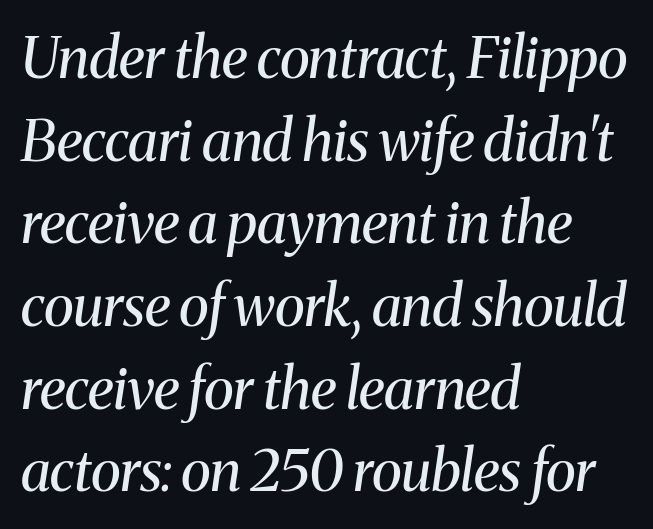
The image shows 57 px regular-weight serif type, italic (leaning right); set left-aligned, normal line spacing (1.45x), normal letter spacing, not underlined; medium stroke contrast and a medium x-height.
